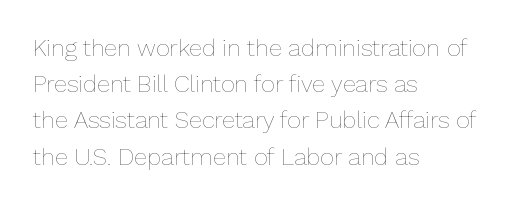
The image shows 24 px text type, upright; set left-aligned, normal line spacing (1.51x), normal letter spacing, not underlined.
